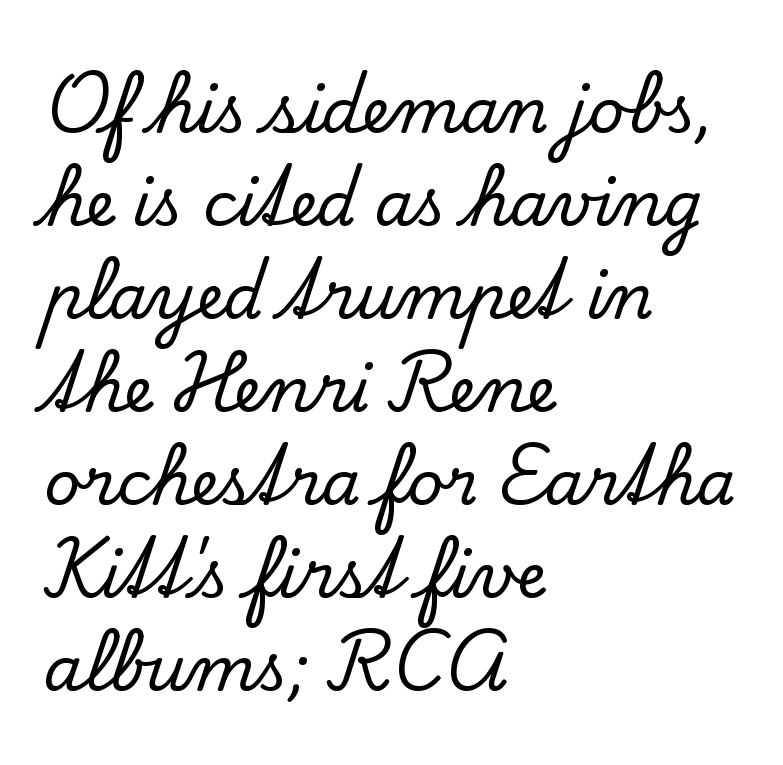
{"serif": "yes", "width": "normal", "stroke_contrast": "low", "x_height": "small", "monospaced": "no", "underline": "no", "align": "left", "line_spacing": "normal", "line_spacing_ratio": 1.5, "letter_spacing": "normal", "letter_spacing_em": 0.0, "glyph_px": 62}
